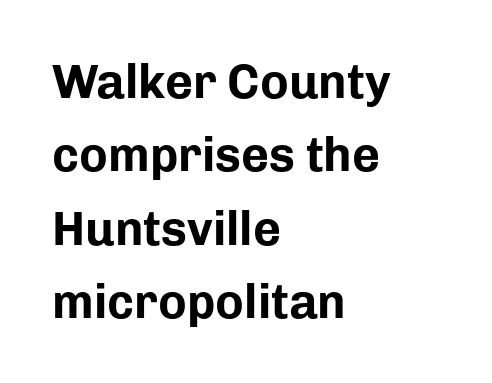
Q: Is the text bold? A: Yes.
Q: Is the text italic (slanted)? A: No, it is upright.
Q: Is the typeface a serif or a sans-serif typeface? A: Sans-serif.
Q: Is the text underlined? A: No.
Q: How is the paragraph aligned? A: Left-aligned.
Q: Is the spacing between letters normal or unusually wide? A: Normal.
Q: Is the spacing between lines tight, normal or loose? A: Normal.
Q: Width (condensed, normal, or wide)? A: Normal.
Q: Stroke contrast? A: Low.
Q: x-height? A: Medium.
Q: Monospaced? A: No.
